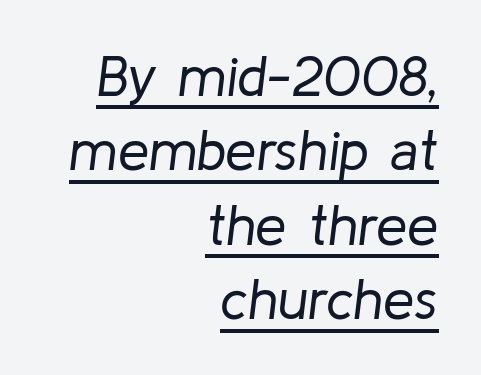
The image shows 56 px regular-weight type, italic (leaning right); set right-aligned, normal line spacing (1.33x), normal letter spacing, underlined; low stroke contrast and a medium x-height.
